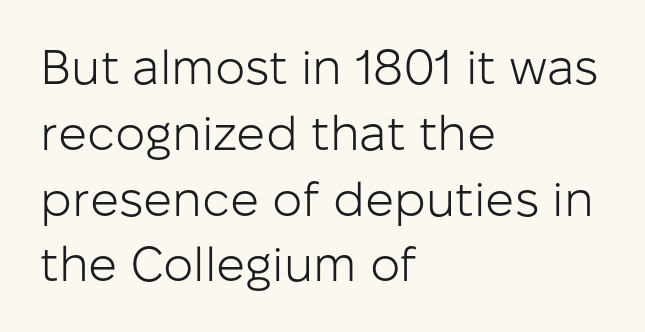
Q: Is the text bold? A: No.
Q: Is the text italic (slanted)? A: No, it is upright.
Q: Is the typeface a serif or a sans-serif typeface? A: Sans-serif.
Q: Is the text underlined? A: No.
Q: How is the paragraph aligned? A: Left-aligned.
Q: Is the spacing between letters normal or unusually wide? A: Normal.
Q: Is the spacing between lines tight, normal or loose? A: Normal.
Q: Width (condensed, normal, or wide)? A: Normal.
Q: Stroke contrast? A: Low.
Q: x-height? A: Medium.
Q: Monospaced? A: No.
